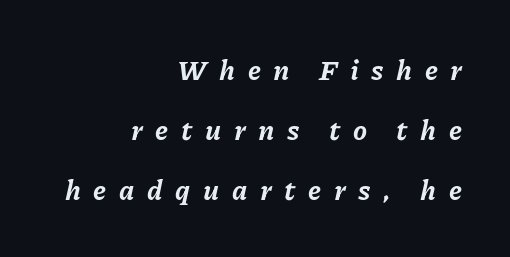
{"italic": "yes", "lean": "right", "slant_degrees": 11, "bold": "yes", "weight": "bold", "width": "normal", "stroke_contrast": "low", "x_height": "medium", "monospaced": "no", "underline": "no", "align": "right", "line_spacing": "loose", "line_spacing_ratio": 2.14, "letter_spacing": "wide", "letter_spacing_em": 0.45, "glyph_px": 28}
